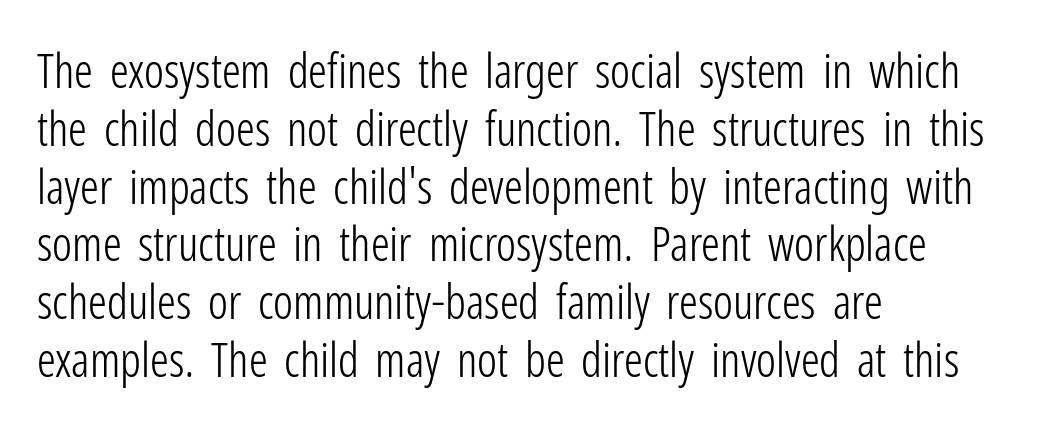
The image shows 47 px light, condensed sans-serif type, upright; set left-aligned, line spacing 1.23x, normal letter spacing, not underlined; low stroke contrast and a medium x-height.
